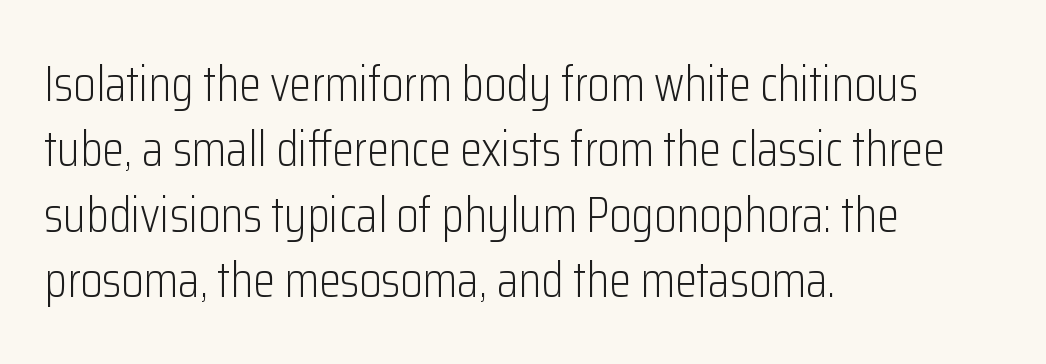
The image shows 50 px light, condensed sans-serif type, upright; set left-aligned, normal line spacing (1.31x), normal letter spacing, not underlined; low stroke contrast and a medium x-height.
